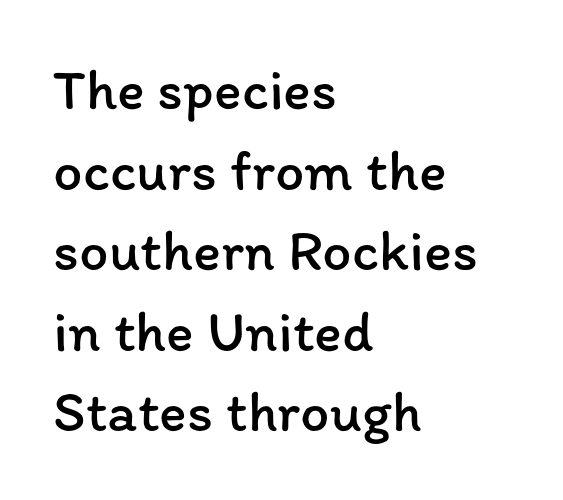
{"italic": "no", "bold": "no", "weight": "regular", "width": "normal", "stroke_contrast": "low", "x_height": "medium", "monospaced": "no", "underline": "no", "align": "left", "line_spacing": "normal", "line_spacing_ratio": 1.39, "letter_spacing": "normal", "letter_spacing_em": 0.0, "glyph_px": 58}
